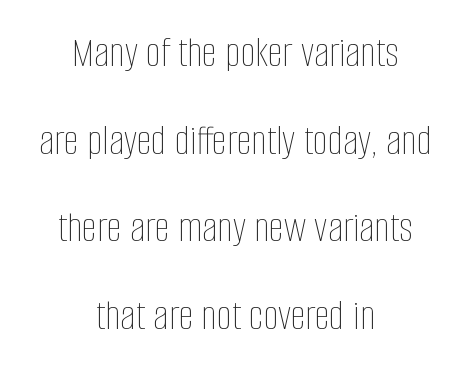
{"italic": "no", "bold": "no", "weight": "thin", "width": "condensed", "stroke_contrast": "low", "x_height": "large", "monospaced": "no", "underline": "no", "align": "center", "line_spacing": "loose", "line_spacing_ratio": 2.04, "letter_spacing": "normal", "letter_spacing_em": 0.0, "glyph_px": 43}
